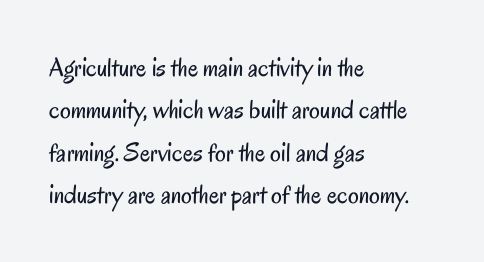
The image shows 27 px text type, upright; set left-aligned, normal line spacing (1.57x), normal letter spacing, not underlined.
